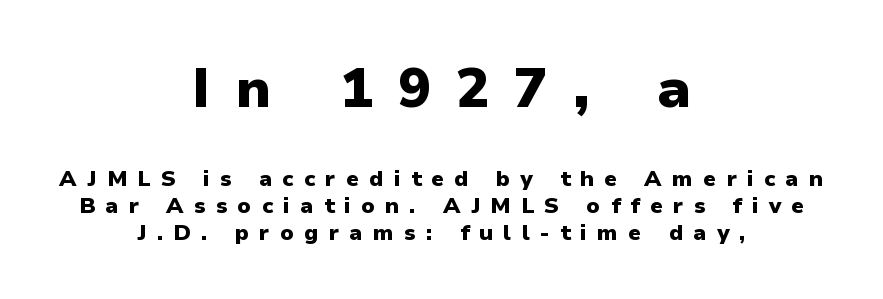
Does extra space separate the letters? Yes, quite a lot of it. The gap between lines stays unmarked. The letters in the upper block stand taller than those in the block below. Rendered with straight, roman letterforms. The lines are quadded center. Serif or sans? Sans — the stroke terminals are bare.
